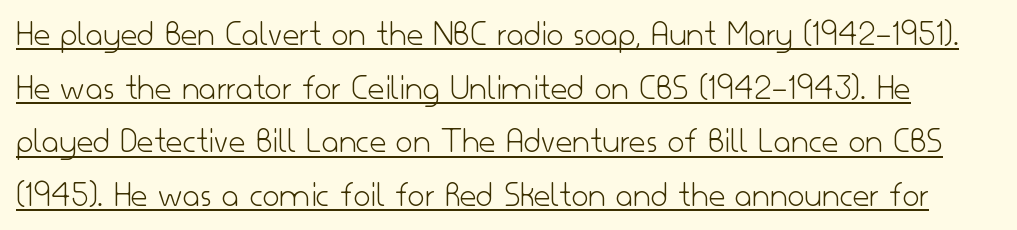
What decoration does the sample have? An underline. This sample keeps an unexceptional amount of space between lines. You could not count columns in this text — the font is proportionally spaced. The weight tops out at a normal text grade. The glyphs in this specimen are sans serif. When letters stand straight like this, we call the style roman or upright.
